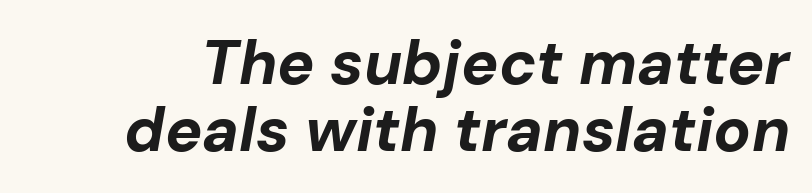
Q: Is the text bold? A: Yes.
Q: Is the text italic (slanted)? A: Yes, it leans right by about 10 degrees.
Q: Is the text underlined? A: No.
Q: Is the spacing between letters normal or unusually wide? A: Normal.
Q: Is the spacing between lines tight, normal or loose? A: Tight.
Q: Width (condensed, normal, or wide)? A: Normal.
Q: Stroke contrast? A: Low.
Q: x-height? A: Medium.
Q: Monospaced? A: No.
